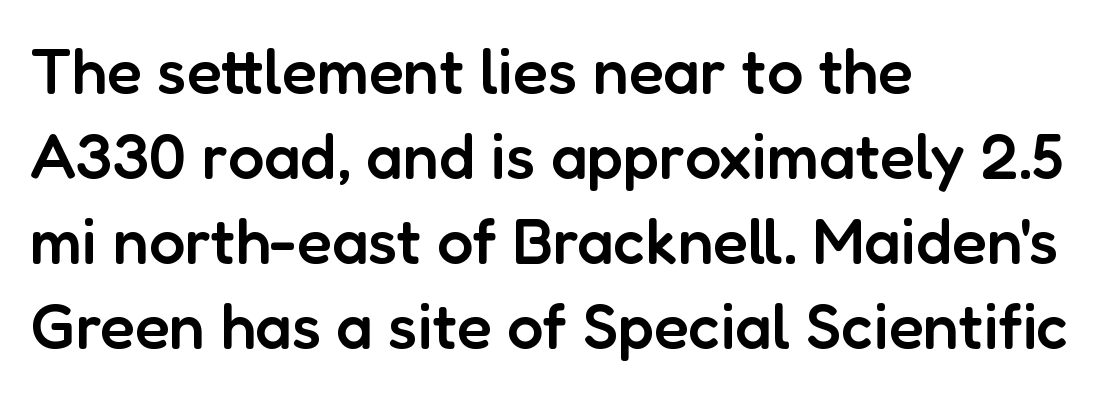
{"serif": "no", "italic": "no", "bold": "semi", "weight": "semibold", "width": "normal", "stroke_contrast": "low", "x_height": "medium", "monospaced": "no", "underline": "no", "align": "left", "line_spacing": "normal", "line_spacing_ratio": 1.33, "letter_spacing": "normal", "letter_spacing_em": 0.0, "glyph_px": 64}
